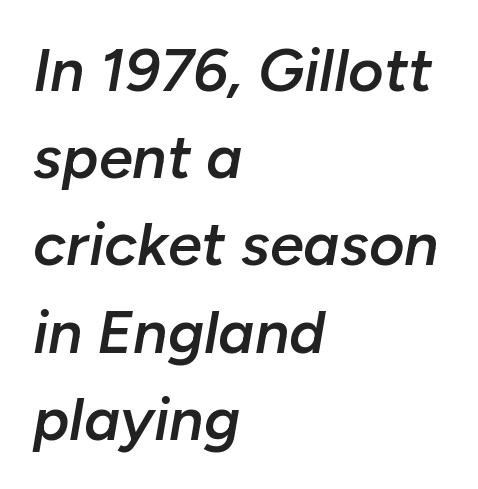
Q: Is the text bold? A: Semi-bold.
Q: Is the text italic (slanted)? A: Yes, it leans right by about 10 degrees.
Q: Is the text underlined? A: No.
Q: How is the paragraph aligned? A: Left-aligned.
Q: Is the spacing between letters normal or unusually wide? A: Normal.
Q: Is the spacing between lines tight, normal or loose? A: Normal.
Q: Width (condensed, normal, or wide)? A: Normal.
Q: Stroke contrast? A: Low.
Q: x-height? A: Medium.
Q: Monospaced? A: No.
